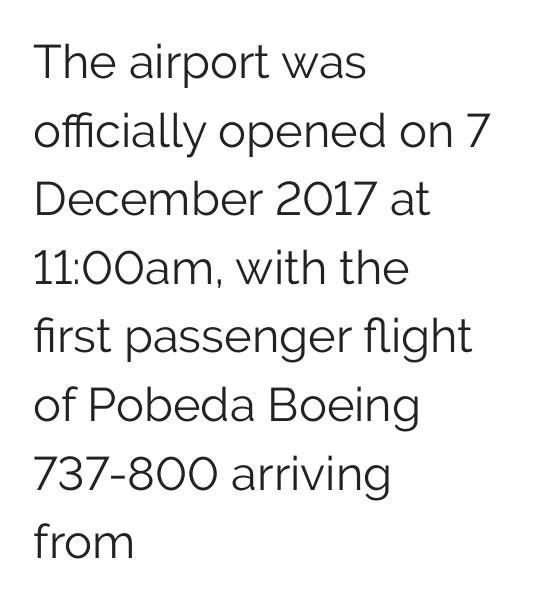
{"serif": "no", "italic": "no", "bold": "no", "weight": "light", "width": "normal", "stroke_contrast": "low", "x_height": "medium", "monospaced": "no", "underline": "no", "align": "left", "line_spacing": "normal", "line_spacing_ratio": 1.46, "letter_spacing": "normal", "letter_spacing_em": 0.0, "glyph_px": 47}
